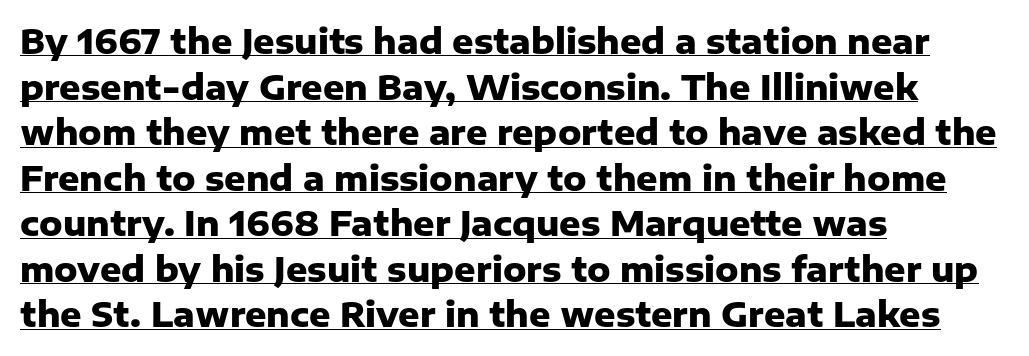
The face used here has the dense, thick strokes of a bold. This rendering employs a face without finishing strokes, i.e., a sans-serif. What decoration does the sample have? An underline. This sample keeps an unexceptional amount of space between lines. Every stem runs plumb, perpendicular to the baseline. The rendering keeps characters at their native spacing.
